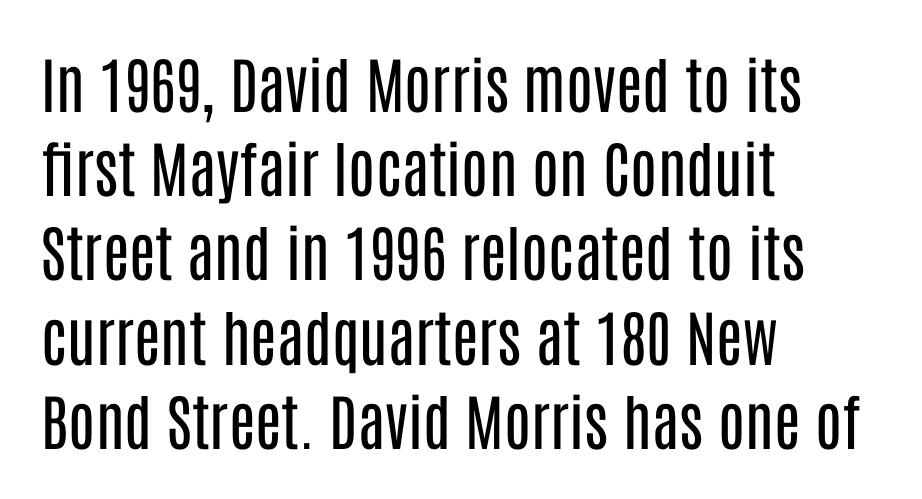
The image shows 61 px regular-weight, condensed sans-serif type, upright; set left-aligned, normal line spacing (1.38x), normal letter spacing, not underlined; low stroke contrast and a large x-height.
